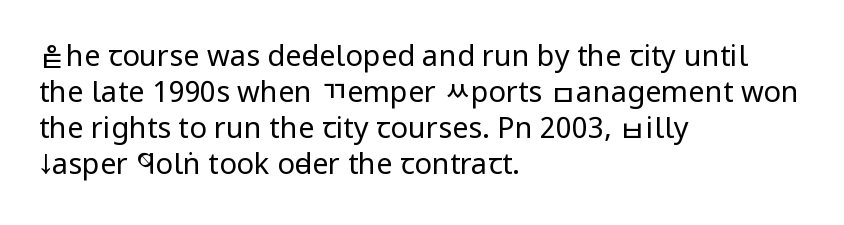
{"serif": "no", "italic": "no", "bold": "no", "weight": "regular", "width": "condensed", "stroke_contrast": "low", "x_height": "large", "monospaced": "no", "underline": "no", "align": "left", "line_spacing_ratio": 1.24, "letter_spacing": "normal", "letter_spacing_em": 0.0, "glyph_px": 29}
